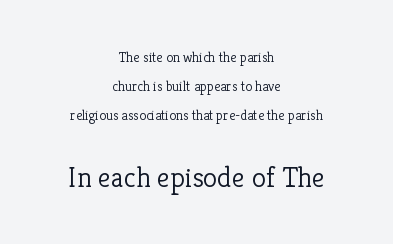
The image shows 29 px light serif type, upright; set centered, loose line spacing (2.06x), normal letter spacing, not underlined; the second (bottom) block is 2.07x larger; low stroke contrast and a medium x-height.
